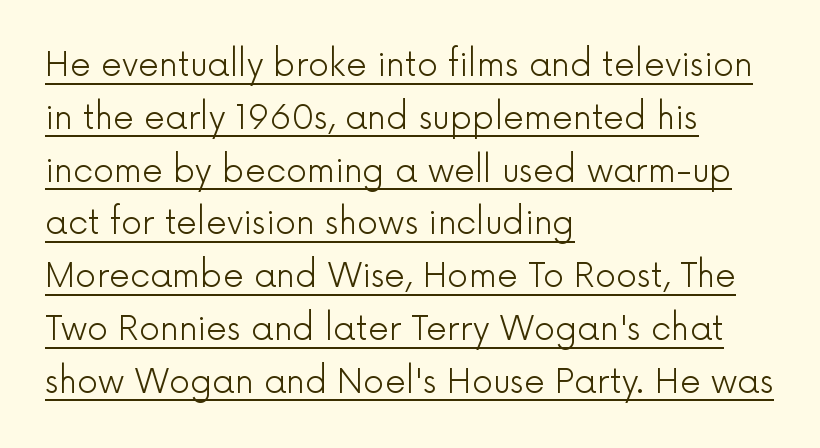
The characters display no serif detailing; their extremities are plain. Looks like someone drew a line under every word here. The face used here is proportionally spaced, like ordinary book or web type. Stroke thickness stays within the range of a standard reading face or lighter. Is the block centered? No — it sits flush against the left margin.
